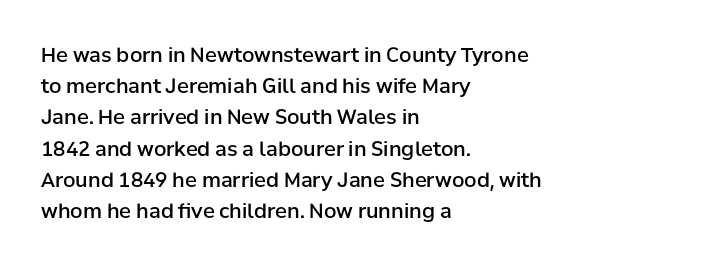
Q: Is the text bold? A: Semi-bold.
Q: Is the text italic (slanted)? A: No, it is upright.
Q: Is the text underlined? A: No.
Q: How is the paragraph aligned? A: Left-aligned.
Q: Is the spacing between letters normal or unusually wide? A: Normal.
Q: Is the spacing between lines tight, normal or loose? A: Normal.
